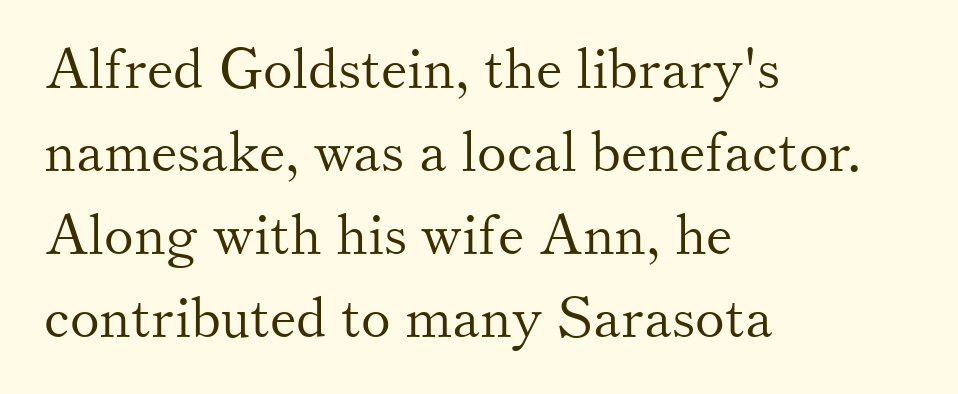
The face used here is proportionally spaced, like ordinary book or web type. Honestly, there is no underline to notice here at all. Old-style or modern, the face here clearly has serifs. The letters stand straight up with perfectly vertical stems. This block has exactly the height ordinary leading produces. The rag falls on the right side of this text block.
